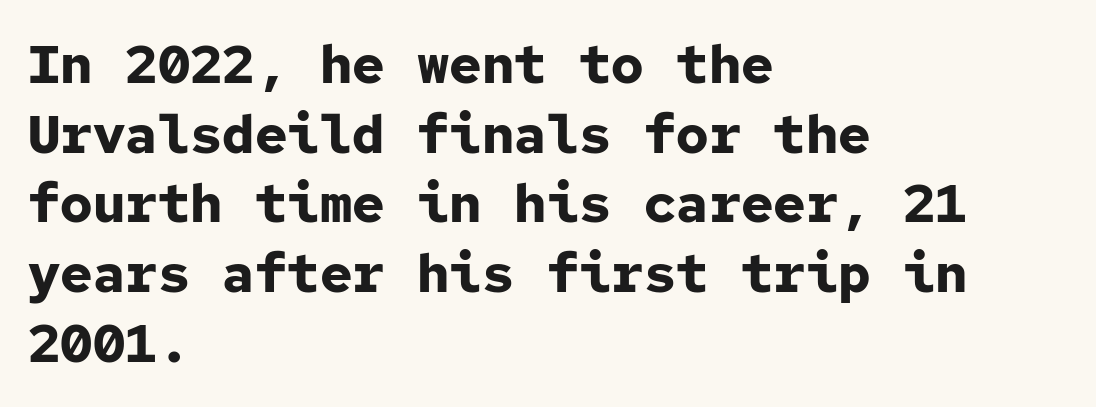
Q: Is the text bold? A: Yes.
Q: Is the text italic (slanted)? A: No, it is upright.
Q: Is the typeface a serif or a sans-serif typeface? A: Sans-serif.
Q: Is the text underlined? A: No.
Q: How is the paragraph aligned? A: Left-aligned.
Q: Is the spacing between letters normal or unusually wide? A: Normal.
Q: Is the spacing between lines tight, normal or loose? A: Normal.
Q: Width (condensed, normal, or wide)? A: Normal.
Q: Stroke contrast? A: Low.
Q: x-height? A: Medium.
Q: Monospaced? A: Yes.
